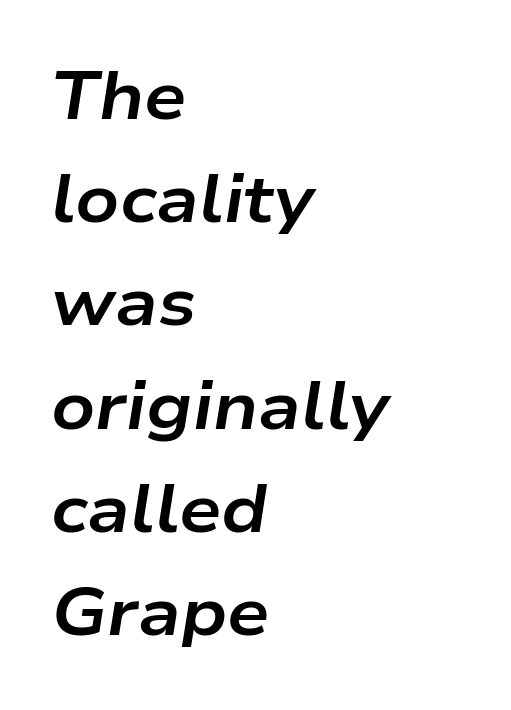
{"italic": "yes", "lean": "right", "slant_degrees": 9, "bold": "yes", "weight": "bold", "width": "wide", "stroke_contrast": "low", "x_height": "medium", "monospaced": "no", "underline": "no", "align": "left", "line_spacing": "normal", "line_spacing_ratio": 1.54, "letter_spacing": "normal", "letter_spacing_em": 0.0, "glyph_px": 67}
